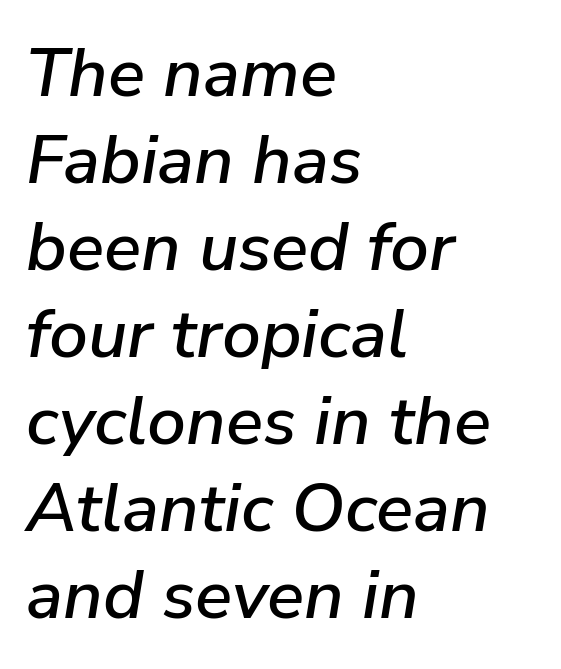
Q: Is the text italic (slanted)? A: Yes, it leans right by about 9 degrees.
Q: Is the text underlined? A: No.
Q: How is the paragraph aligned? A: Left-aligned.
Q: Is the spacing between letters normal or unusually wide? A: Normal.
Q: Is the spacing between lines tight, normal or loose? A: Normal.
Q: Width (condensed, normal, or wide)? A: Normal.
Q: Stroke contrast? A: Low.
Q: x-height? A: Medium.
Q: Monospaced? A: No.
